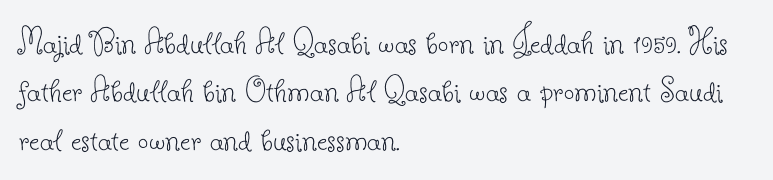
{"serif": "yes", "italic": "no", "bold": "no", "weight": "thin", "width": "normal", "stroke_contrast": "low", "x_height": "small", "monospaced": "no", "underline": "no", "align": "left", "line_spacing": "normal", "line_spacing_ratio": 1.31, "letter_spacing": "normal", "letter_spacing_em": 0.0, "glyph_px": 37}
